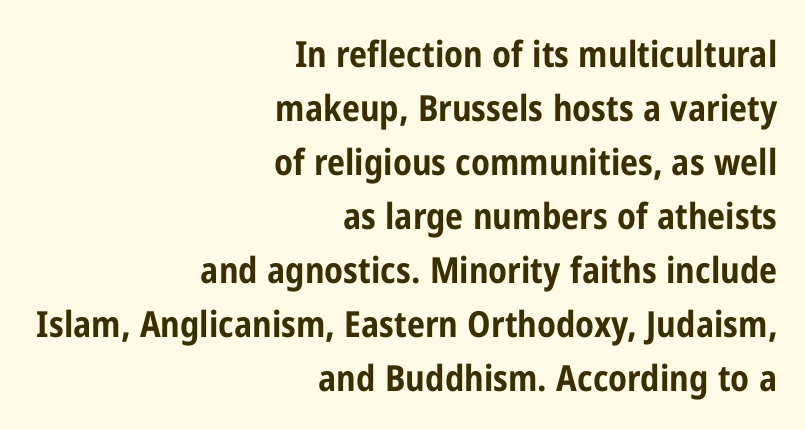
Q: Is the text bold? A: Yes.
Q: Is the text italic (slanted)? A: No, it is upright.
Q: Is the typeface a serif or a sans-serif typeface? A: Sans-serif.
Q: Is the text underlined? A: No.
Q: How is the paragraph aligned? A: Right-aligned.
Q: Is the spacing between letters normal or unusually wide? A: Normal.
Q: Is the spacing between lines tight, normal or loose? A: Normal.
Q: Width (condensed, normal, or wide)? A: Condensed.
Q: Stroke contrast? A: Low.
Q: x-height? A: Medium.
Q: Monospaced? A: No.
